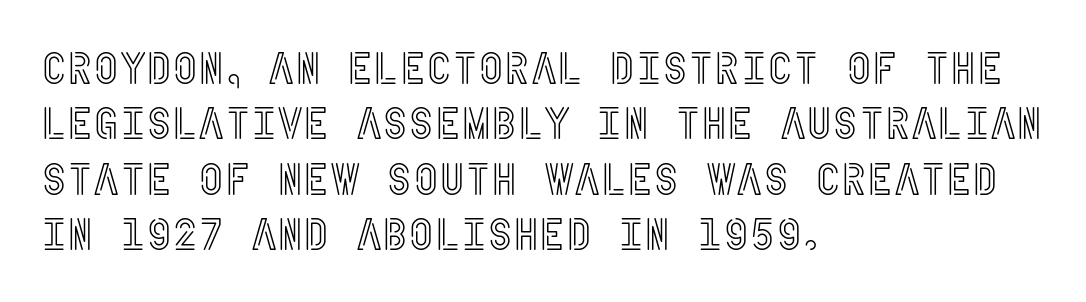
Q: Is the text italic (slanted)? A: No, it is upright.
Q: Is the text underlined? A: No.
Q: How is the paragraph aligned? A: Left-aligned.
Q: Is the spacing between letters normal or unusually wide? A: Normal.
Q: Width (condensed, normal, or wide)? A: Condensed.
Q: x-height? A: Large.
